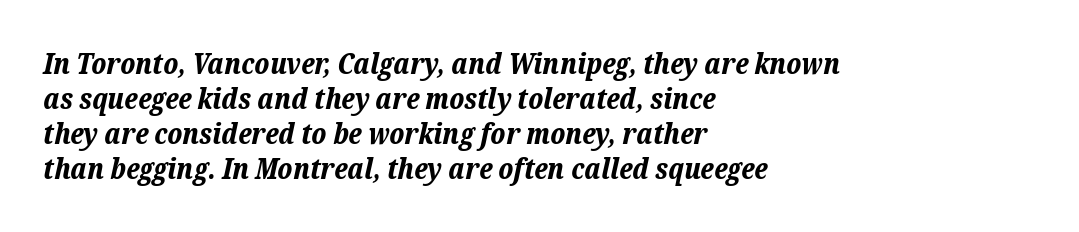
The image shows 29 px bold type, italic (leaning right); set left-aligned, line spacing 1.21x, normal letter spacing, not underlined; low stroke contrast and a medium x-height.
